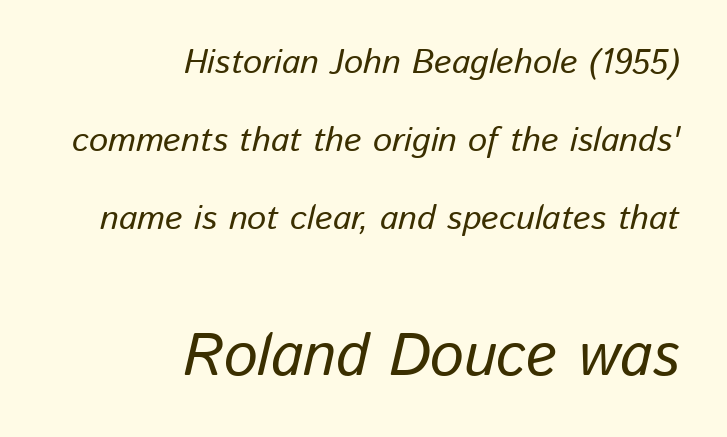
Q: Is the text italic (slanted)? A: Yes, it leans right by about 13 degrees.
Q: Is the text underlined? A: No.
Q: How is the paragraph aligned? A: Right-aligned.
Q: Is the spacing between letters normal or unusually wide? A: Normal.
Q: Is the spacing between lines tight, normal or loose? A: Loose.
Q: Which block of text is set in a larger size, the first (top) or the second (bottom)? A: The second (bottom) one.
Q: Width (condensed, normal, or wide)? A: Normal.
Q: Stroke contrast? A: Low.
Q: x-height? A: Medium.
Q: Monospaced? A: No.
